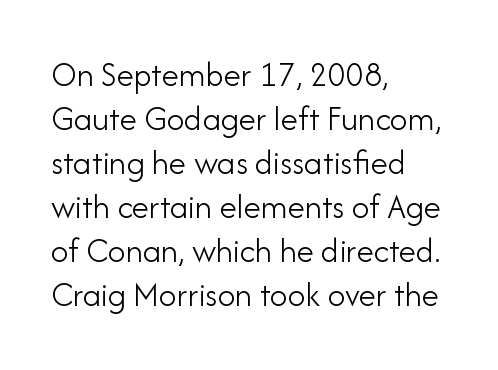
Q: Is the text bold? A: No.
Q: Is the text italic (slanted)? A: No, it is upright.
Q: Is the typeface a serif or a sans-serif typeface? A: Sans-serif.
Q: Is the text underlined? A: No.
Q: How is the paragraph aligned? A: Left-aligned.
Q: Is the spacing between letters normal or unusually wide? A: Normal.
Q: Is the spacing between lines tight, normal or loose? A: Normal.
Q: Width (condensed, normal, or wide)? A: Normal.
Q: Stroke contrast? A: Low.
Q: x-height? A: Small.
Q: Monospaced? A: No.
